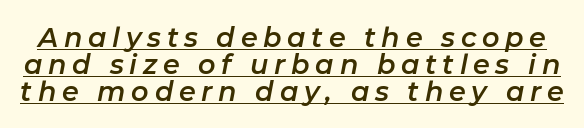
{"italic": "yes", "lean": "right", "slant_degrees": 11, "underline": "yes", "line_spacing": "tight", "line_spacing_ratio": 1.0, "letter_spacing": "wide", "letter_spacing_em": 0.21, "glyph_px": 27}
